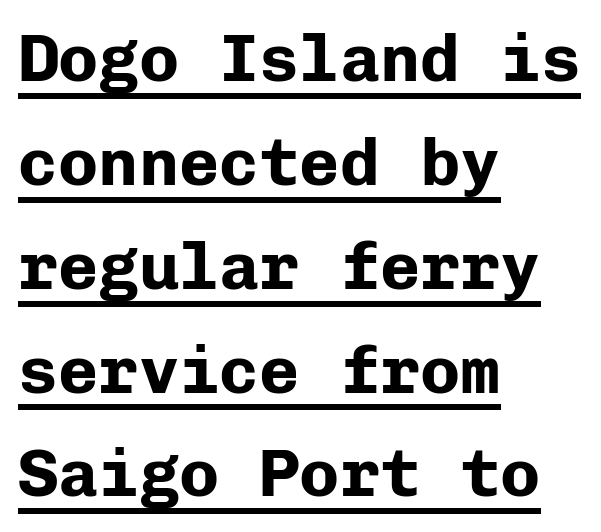
Q: Is the text bold? A: Yes.
Q: Is the text italic (slanted)? A: No, it is upright.
Q: Is the typeface a serif or a sans-serif typeface? A: Sans-serif.
Q: Is the text underlined? A: Yes.
Q: How is the paragraph aligned? A: Left-aligned.
Q: Is the spacing between letters normal or unusually wide? A: Normal.
Q: Is the spacing between lines tight, normal or loose? A: Normal.
Q: Width (condensed, normal, or wide)? A: Normal.
Q: Stroke contrast? A: Low.
Q: x-height? A: Medium.
Q: Monospaced? A: Yes.
